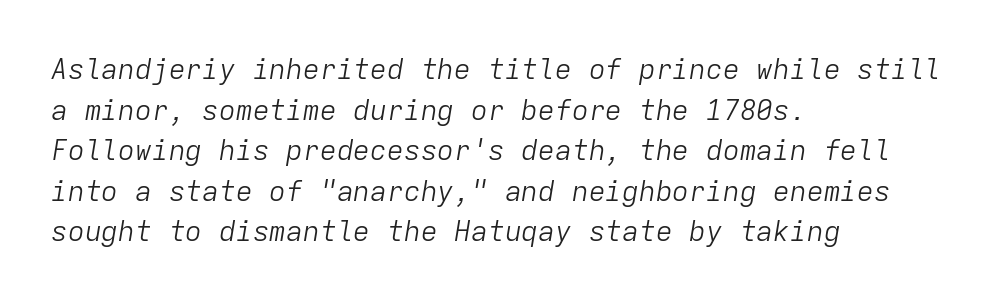
Q: Is the text bold? A: No.
Q: Is the text italic (slanted)? A: Yes, it leans right by about 9 degrees.
Q: Is the text underlined? A: No.
Q: How is the paragraph aligned? A: Left-aligned.
Q: Is the spacing between letters normal or unusually wide? A: Normal.
Q: Is the spacing between lines tight, normal or loose? A: Normal.
Q: Width (condensed, normal, or wide)? A: Normal.
Q: Stroke contrast? A: Low.
Q: x-height? A: Medium.
Q: Monospaced? A: Yes.
